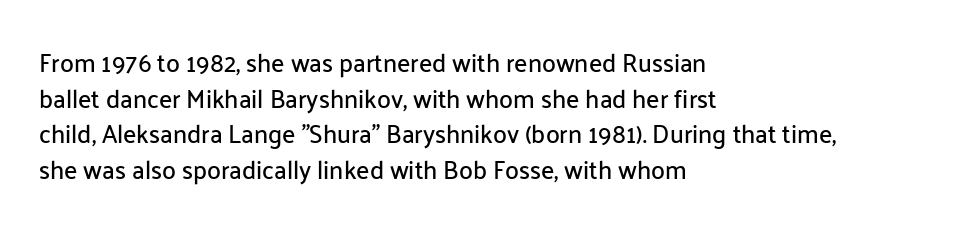
Q: Is the text italic (slanted)? A: No, it is upright.
Q: Is the text underlined? A: No.
Q: How is the paragraph aligned? A: Left-aligned.
Q: Is the spacing between letters normal or unusually wide? A: Normal.
Q: Is the spacing between lines tight, normal or loose? A: Normal.
